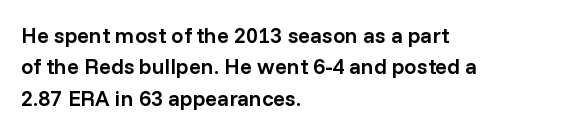
Q: Is the text bold? A: Semi-bold.
Q: Is the text italic (slanted)? A: No, it is upright.
Q: Is the text underlined? A: No.
Q: How is the paragraph aligned? A: Left-aligned.
Q: Is the spacing between letters normal or unusually wide? A: Normal.
Q: Is the spacing between lines tight, normal or loose? A: Normal.
